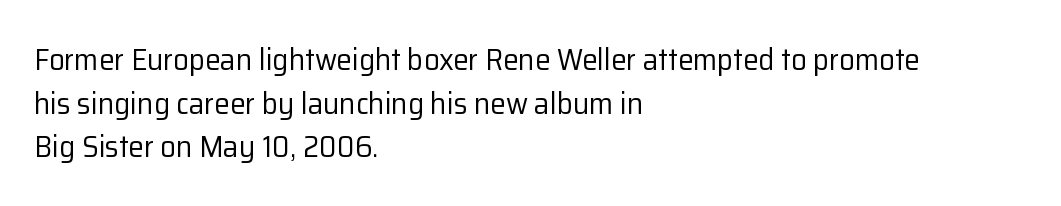
Q: Is the text bold? A: No.
Q: Is the text italic (slanted)? A: No, it is upright.
Q: Is the typeface a serif or a sans-serif typeface? A: Sans-serif.
Q: Is the text underlined? A: No.
Q: How is the paragraph aligned? A: Left-aligned.
Q: Is the spacing between letters normal or unusually wide? A: Normal.
Q: Is the spacing between lines tight, normal or loose? A: Normal.
Q: Width (condensed, normal, or wide)? A: Normal.
Q: Stroke contrast? A: Low.
Q: x-height? A: Medium.
Q: Monospaced? A: No.
